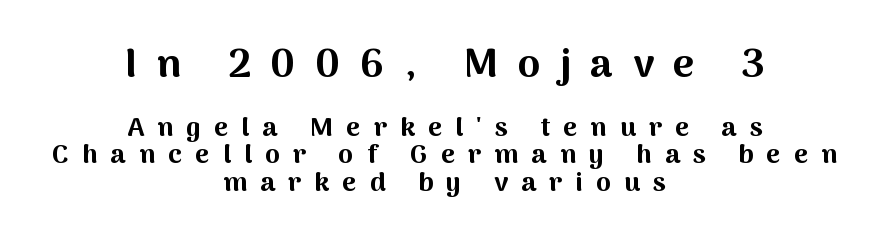
The image shows 40 px bold sans-serif type, upright; set centered, tight line spacing (1.02x), unusually wide letter spacing (+0.49 em), not underlined; the first (top) block is 1.48x larger; medium stroke contrast and a medium x-height.
